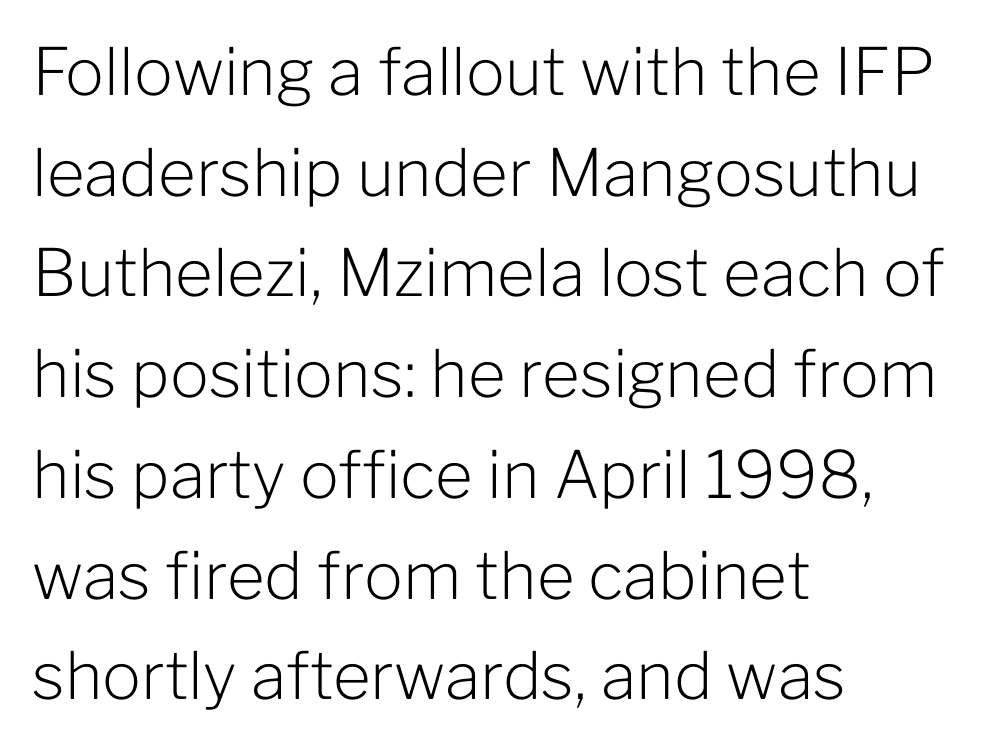
Check under the words: just untouched page. Reading down the block, your eye returns to a fixed left position each line. This sample has the flowing, uneven cadence of proportional lettering. The axis of the letterforms is exactly vertical. A typesetter would call this zero additional tracking.
